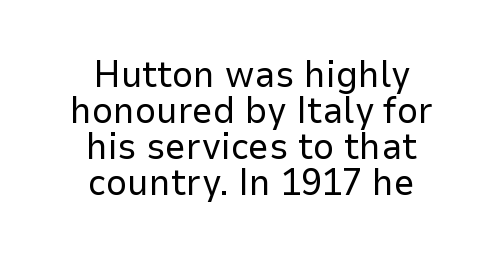
Letters rest on an invisible, unmarked baseline. A light-to-regular cut is what we see here. Look at the tracking — it's just the regular setting, nothing added. Proportional: the letters do not fall into vertical columns. Characters remain perfectly vertical along every line.
